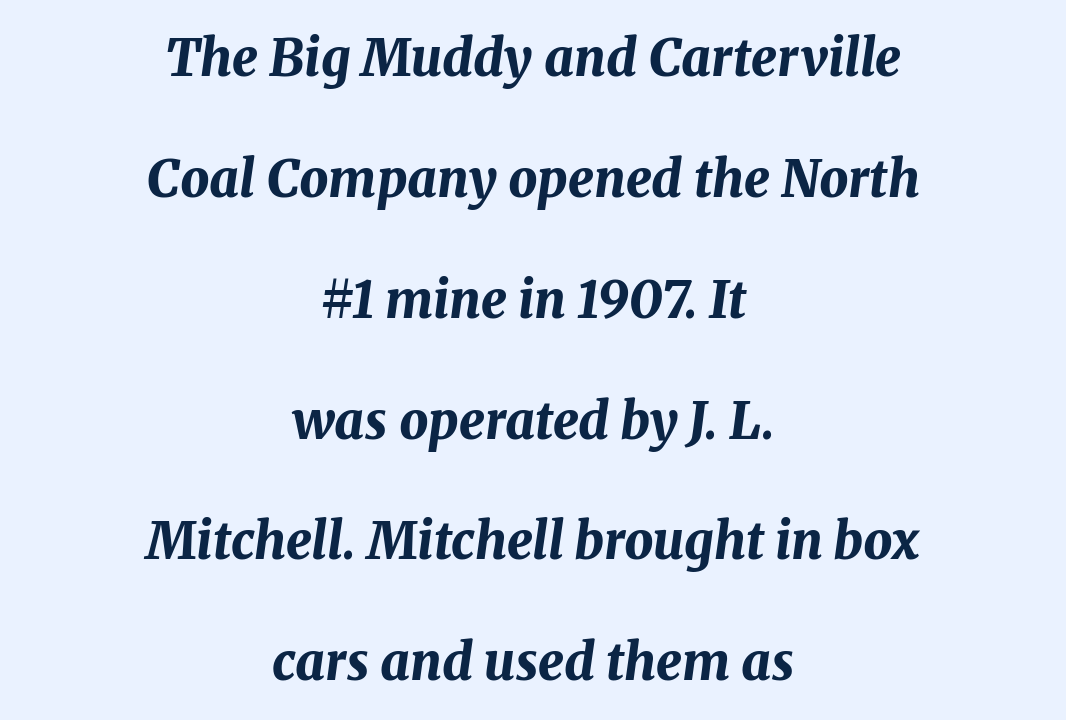
The tracking reads as untouched default to a designer's eye. The letters advance in unequal steps, a hallmark of proportional type. Every character sits at an angle, as italics do. The glyphs are unaccompanied by any horizontal stroke below them. Alignment: centered. Students, this is bold: see how much ink each stroke carries.
